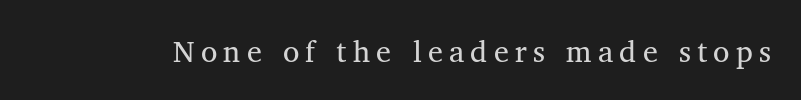
The image shows 30 px regular-weight serif type, upright; set unusually wide letter spacing (+0.21 em), not underlined; medium stroke contrast and a medium x-height.
